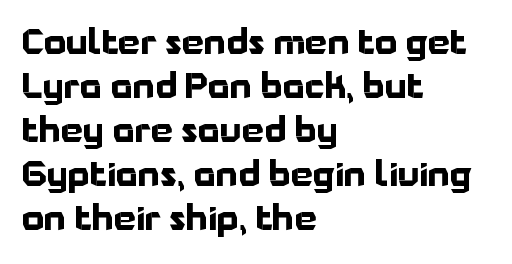
This sample uses plain, unmodified letter spacing. In terms of weight, the rendering is a true, heavy bold. Has an underline been added? It has not. Characters remain perfectly vertical along every line.
